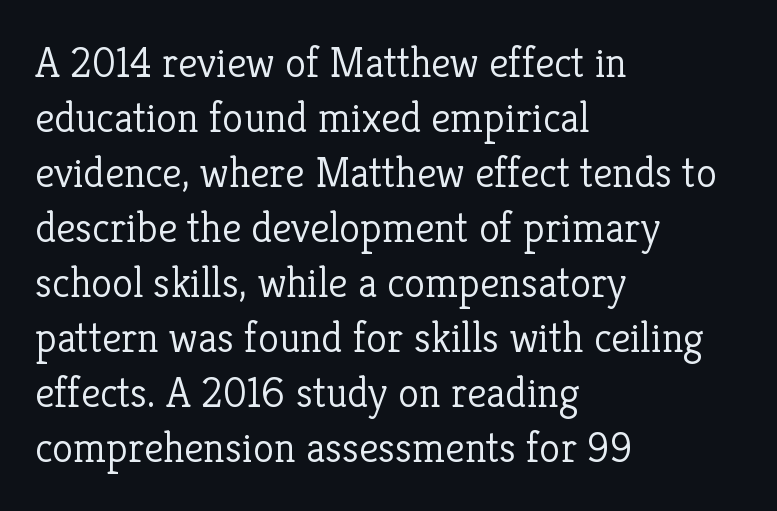
The image shows 43 px light serif type, upright; set left-aligned, normal line spacing (1.28x), normal letter spacing, not underlined; low stroke contrast and a medium x-height.
